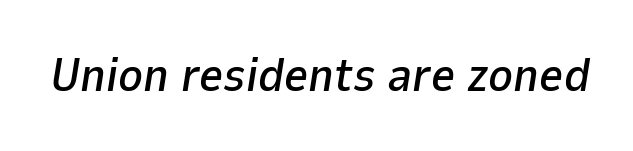
{"italic": "yes", "lean": "right", "slant_degrees": 9, "width": "normal", "stroke_contrast": "low", "x_height": "medium", "monospaced": "no", "underline": "no", "letter_spacing": "normal", "letter_spacing_em": 0.0, "glyph_px": 47}
